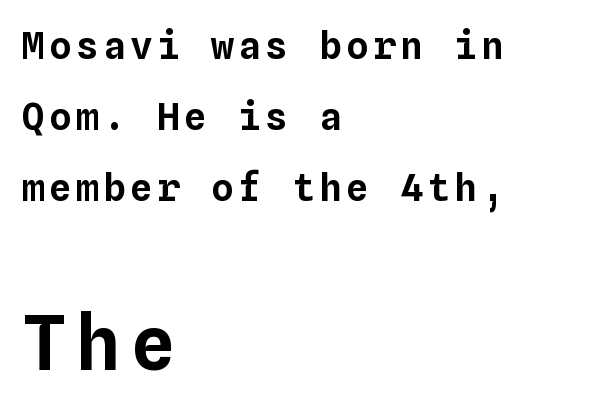
Q: Is the text italic (slanted)? A: No, it is upright.
Q: Is the text underlined? A: No.
Q: How is the paragraph aligned? A: Left-aligned.
Q: Which block of text is set in a larger size, the first (top) or the second (bottom)? A: The second (bottom) one.
Q: Width (condensed, normal, or wide)? A: Normal.
Q: Stroke contrast? A: Low.
Q: x-height? A: Medium.
Q: Monospaced? A: Yes.
